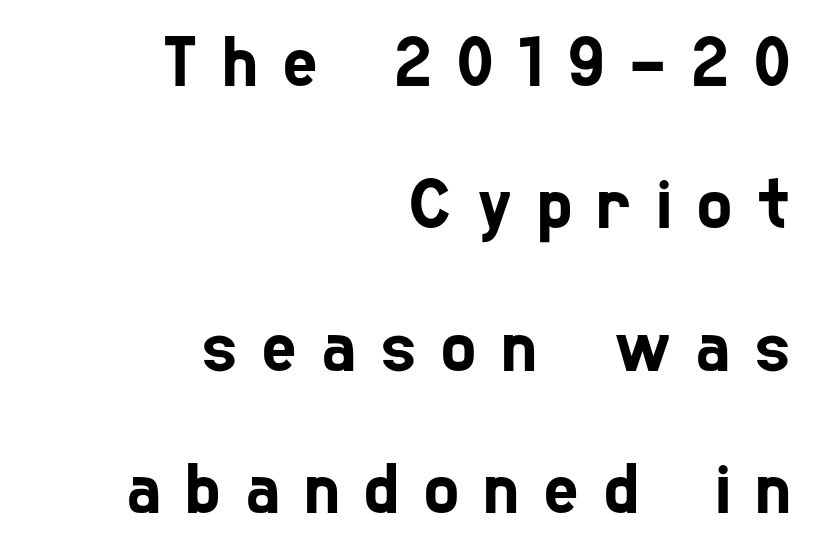
Grotesque or geometric, the face here clearly has no serifs. Horizontally, the lines are justified to the trailing edge only. Is there much room between lines? Yes — plenty of vertical air separates them. No word sits above an underline.
